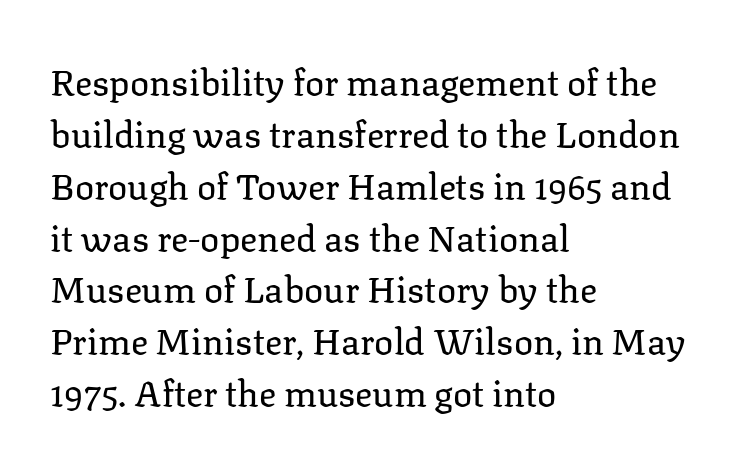
{"serif": "yes", "italic": "no", "bold": "no", "weight": "regular", "width": "normal", "stroke_contrast": "low", "x_height": "medium", "monospaced": "no", "underline": "no", "align": "left", "line_spacing": "normal", "line_spacing_ratio": 1.44, "letter_spacing": "normal", "letter_spacing_em": 0.0, "glyph_px": 36}
